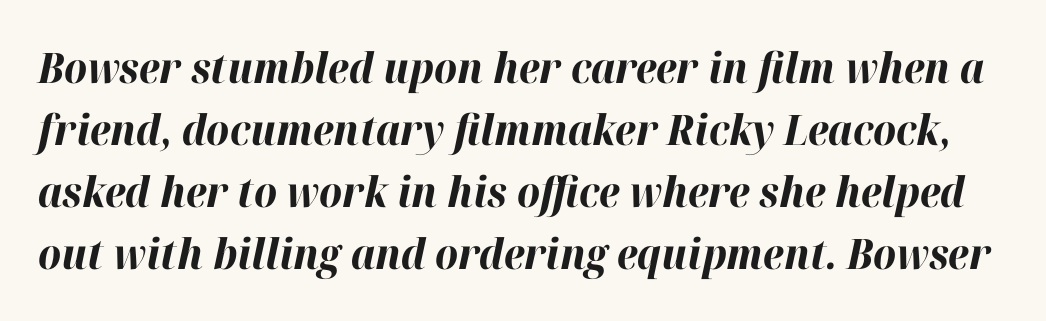
Q: Is the text bold? A: Yes.
Q: Is the text italic (slanted)? A: Yes, it leans right by about 12 degrees.
Q: Is the text underlined? A: No.
Q: Is the spacing between letters normal or unusually wide? A: Normal.
Q: Is the spacing between lines tight, normal or loose? A: Normal.
Q: Width (condensed, normal, or wide)? A: Normal.
Q: Stroke contrast? A: High.
Q: x-height? A: Medium.
Q: Monospaced? A: No.
